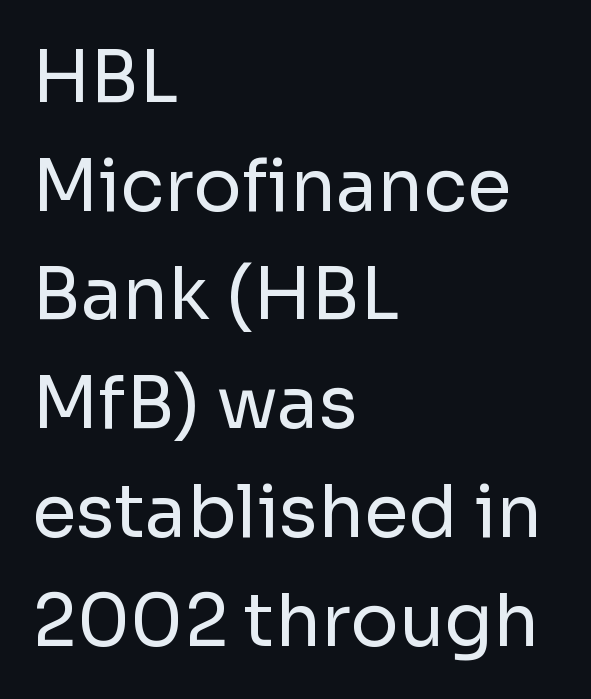
Q: Is the text bold? A: No.
Q: Is the text italic (slanted)? A: No, it is upright.
Q: Is the typeface a serif or a sans-serif typeface? A: Sans-serif.
Q: Is the text underlined? A: No.
Q: How is the paragraph aligned? A: Left-aligned.
Q: Is the spacing between letters normal or unusually wide? A: Normal.
Q: Is the spacing between lines tight, normal or loose? A: Normal.
Q: Width (condensed, normal, or wide)? A: Normal.
Q: Stroke contrast? A: Low.
Q: x-height? A: Medium.
Q: Monospaced? A: No.
